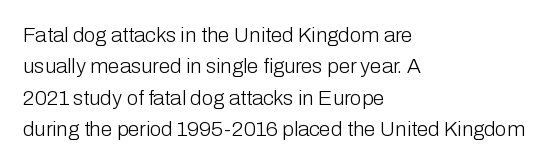
Q: Is the text bold? A: No.
Q: Is the text italic (slanted)? A: No, it is upright.
Q: Is the text underlined? A: No.
Q: How is the paragraph aligned? A: Left-aligned.
Q: Is the spacing between letters normal or unusually wide? A: Normal.
Q: Is the spacing between lines tight, normal or loose? A: Normal.
